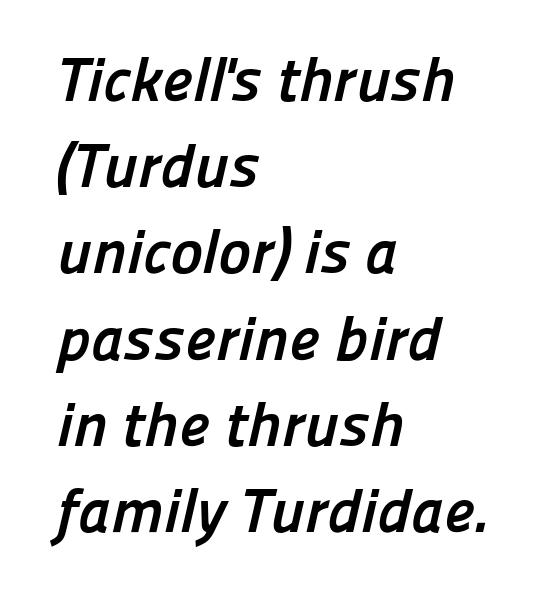
{"serif": "no", "bold": "yes", "weight": "semibold", "width": "normal", "stroke_contrast": "low", "x_height": "medium", "monospaced": "no", "underline": "no", "align": "left", "line_spacing": "normal", "line_spacing_ratio": 1.39, "letter_spacing": "normal", "letter_spacing_em": 0.0, "glyph_px": 62}
